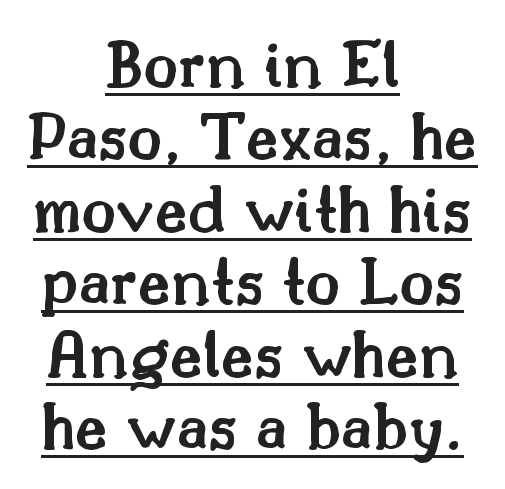
Q: Is the text bold? A: Semi-bold.
Q: Is the text italic (slanted)? A: No, it is upright.
Q: Is the typeface a serif or a sans-serif typeface? A: Serif.
Q: Is the text underlined? A: Yes.
Q: How is the paragraph aligned? A: Centered.
Q: Is the spacing between letters normal or unusually wide? A: Normal.
Q: Is the spacing between lines tight, normal or loose? A: Tight.
Q: Width (condensed, normal, or wide)? A: Normal.
Q: Stroke contrast? A: Medium.
Q: x-height? A: Small.
Q: Monospaced? A: No.
